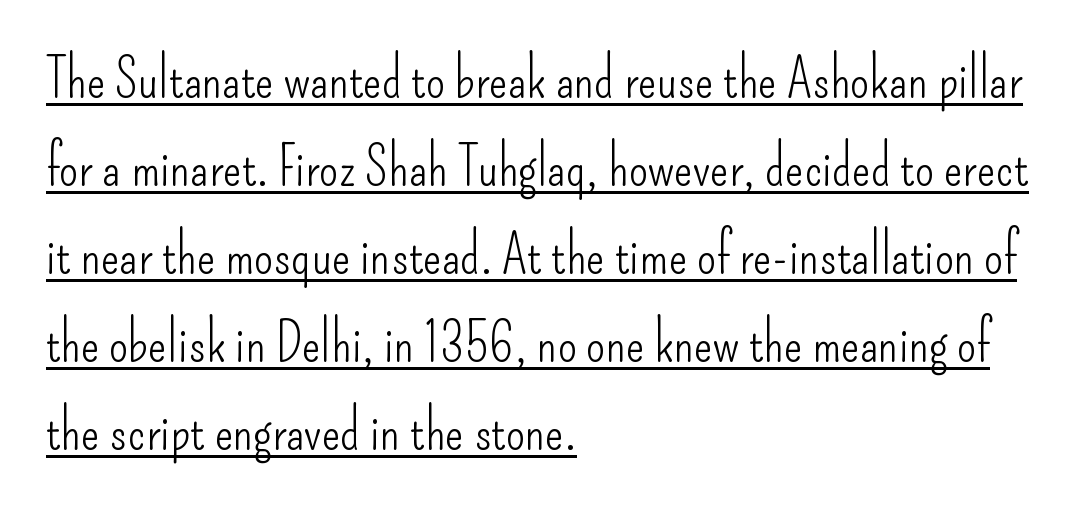
The image shows 55 px light, condensed sans-serif type, upright; set left-aligned, normal line spacing (1.6x), normal letter spacing, underlined; low stroke contrast and a small x-height.
